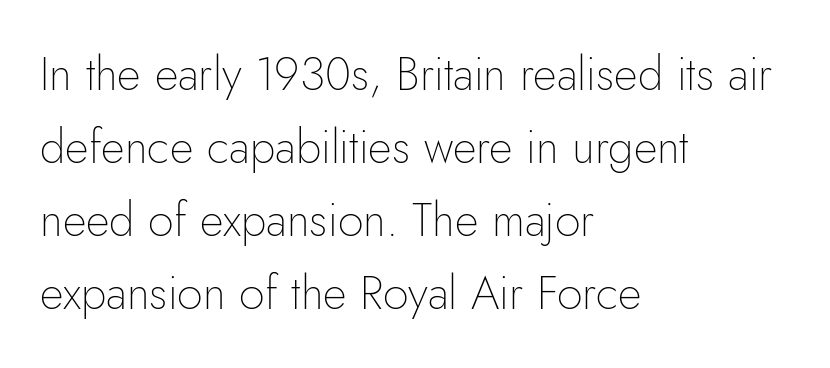
{"serif": "no", "italic": "no", "bold": "no", "weight": "thin", "width": "normal", "stroke_contrast": "low", "x_height": "small", "monospaced": "no", "underline": "no", "align": "left", "line_spacing": "normal", "line_spacing_ratio": 1.59, "letter_spacing": "normal", "letter_spacing_em": 0.0, "glyph_px": 46}
